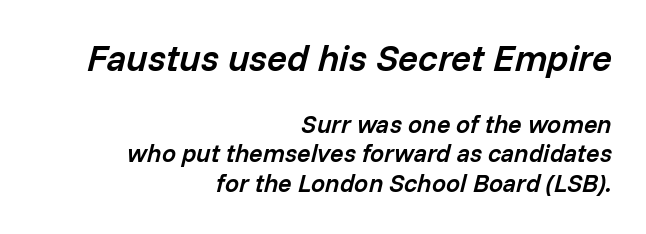
The image shows 37 px semibold type, italic (leaning right); set right-aligned, line spacing 1.19x, normal letter spacing, not underlined; the first (top) block is 1.48x larger; low stroke contrast and a medium x-height.
